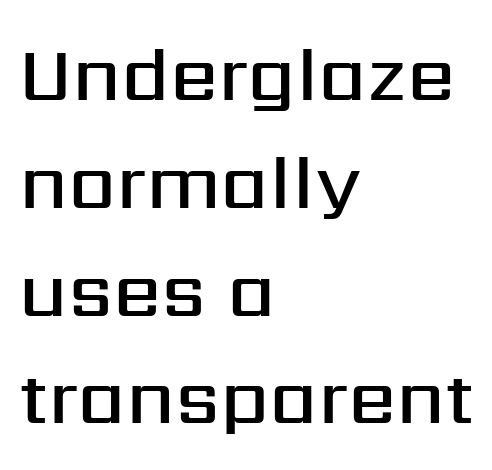
The image shows 77 px semibold sans-serif type, upright; set left-aligned, normal line spacing (1.4x), normal letter spacing, not underlined; medium stroke contrast and a medium x-height.
